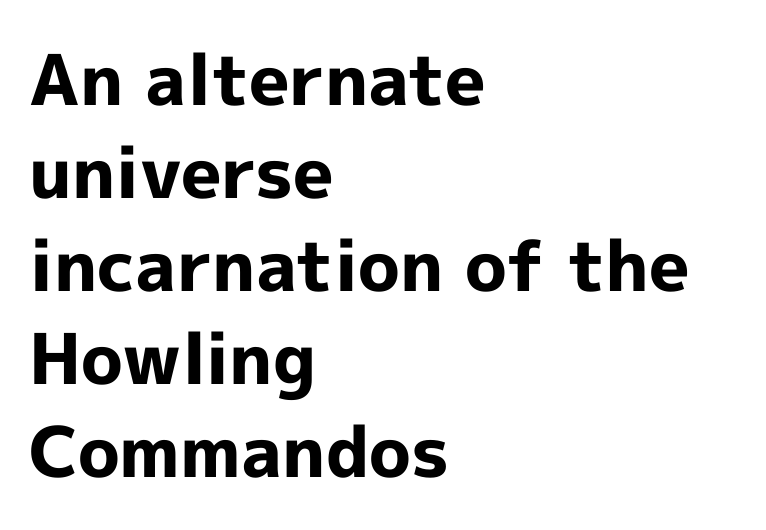
{"serif": "no", "italic": "no", "bold": "yes", "weight": "bold", "width": "normal", "x_height": "medium", "monospaced": "no", "underline": "no", "align": "left", "line_spacing": "normal", "line_spacing_ratio": 1.33, "letter_spacing": "normal", "letter_spacing_em": 0.0, "glyph_px": 70}
